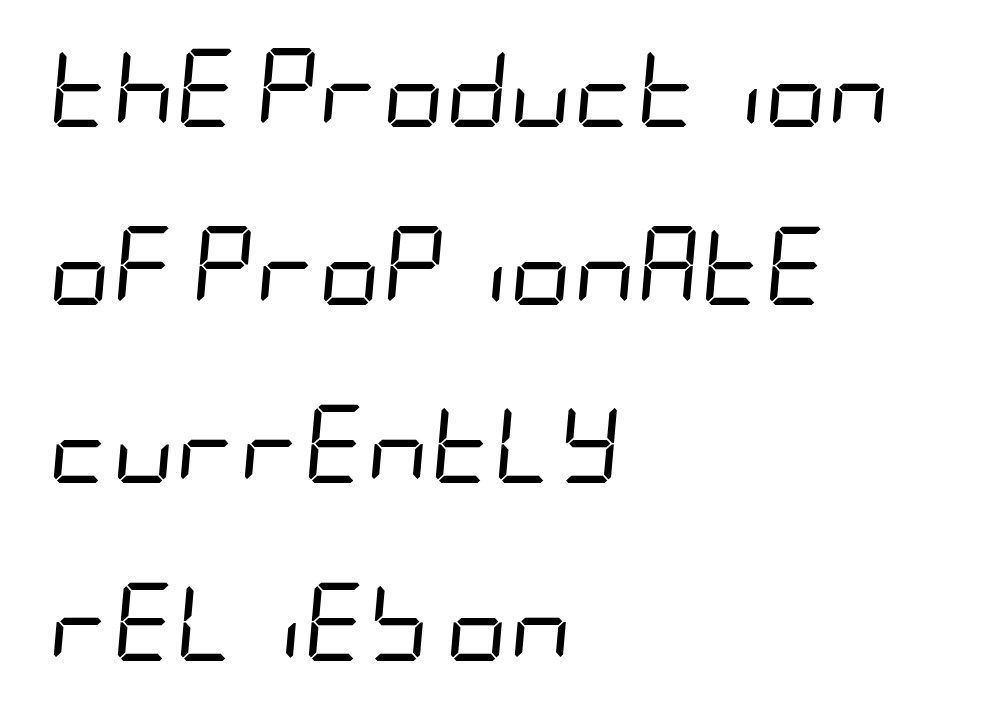
{"italic": "yes", "lean": "right", "slant_degrees": 5, "bold": "no", "weight": "regular", "width": "condensed", "stroke_contrast": "low", "x_height": "large", "underline": "no", "align": "left", "line_spacing": "loose", "line_spacing_ratio": 2.28, "letter_spacing": "normal", "letter_spacing_em": 0.0, "glyph_px": 78}
